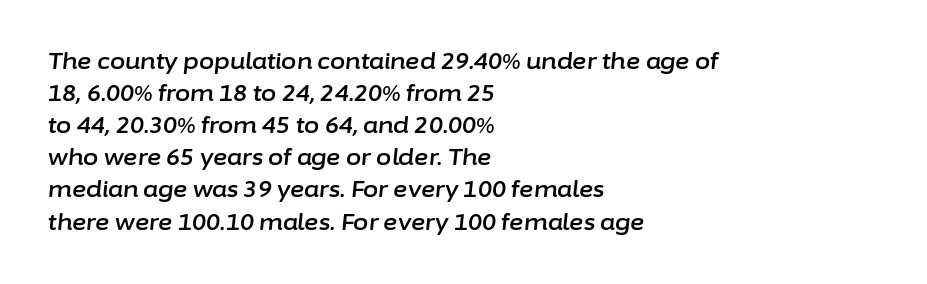
The image shows 22 px text type, italic (leaning right); set left-aligned, normal line spacing (1.46x), normal letter spacing, not underlined.
